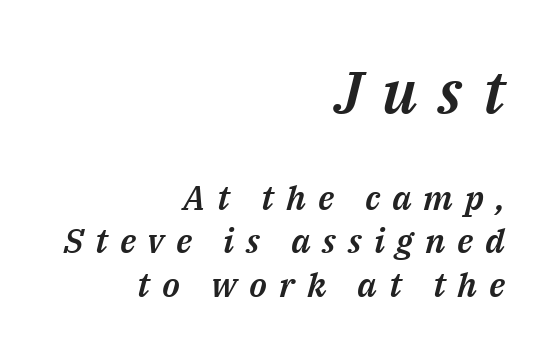
{"italic": "yes", "lean": "right", "slant_degrees": 14, "width": "normal", "stroke_contrast": "medium", "x_height": "medium", "monospaced": "no", "underline": "no", "align": "right", "line_spacing": "normal", "line_spacing_ratio": 1.28, "letter_spacing": "wide", "letter_spacing_em": 0.35, "larger_block": "first", "size_ratio": 1.74, "glyph_px": 59}
